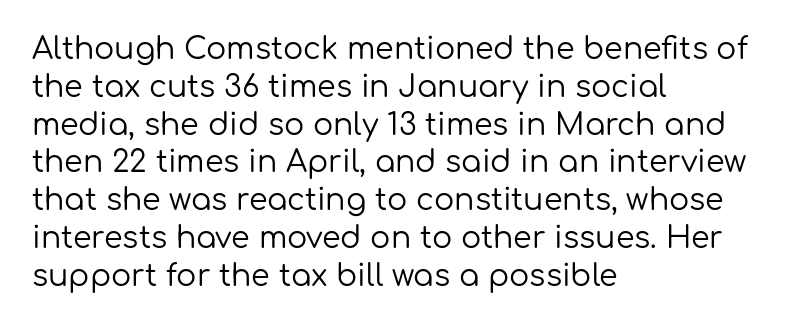
Q: Is the text bold? A: No.
Q: Is the text italic (slanted)? A: No, it is upright.
Q: Is the typeface a serif or a sans-serif typeface? A: Sans-serif.
Q: Is the text underlined? A: No.
Q: How is the paragraph aligned? A: Left-aligned.
Q: Is the spacing between letters normal or unusually wide? A: Normal.
Q: Is the spacing between lines tight, normal or loose? A: Normal.
Q: Width (condensed, normal, or wide)? A: Normal.
Q: Stroke contrast? A: Low.
Q: x-height? A: Medium.
Q: Monospaced? A: No.
